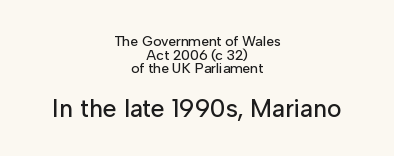
Q: Is the text italic (slanted)? A: No, it is upright.
Q: Is the text underlined? A: No.
Q: How is the paragraph aligned? A: Centered.
Q: Is the spacing between letters normal or unusually wide? A: Normal.
Q: Is the spacing between lines tight, normal or loose? A: Tight.
Q: Which block of text is set in a larger size, the first (top) or the second (bottom)? A: The second (bottom) one.
